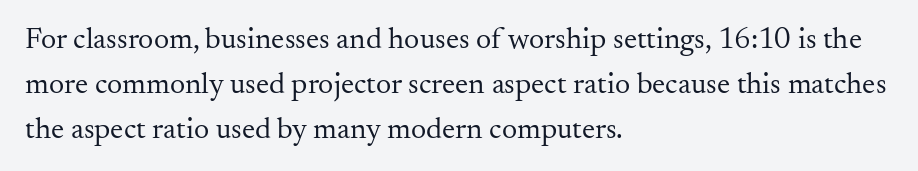
Q: Is the text bold? A: No.
Q: Is the text italic (slanted)? A: No, it is upright.
Q: Is the typeface a serif or a sans-serif typeface? A: Serif.
Q: Is the text underlined? A: No.
Q: How is the paragraph aligned? A: Left-aligned.
Q: Is the spacing between letters normal or unusually wide? A: Normal.
Q: Is the spacing between lines tight, normal or loose? A: Normal.
Q: Width (condensed, normal, or wide)? A: Normal.
Q: Stroke contrast? A: Medium.
Q: x-height? A: Small.
Q: Monospaced? A: No.
